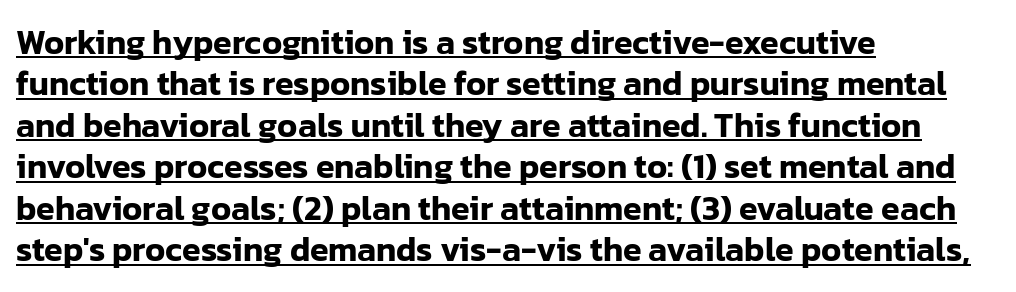
Q: Is the text italic (slanted)? A: No, it is upright.
Q: Is the typeface a serif or a sans-serif typeface? A: Sans-serif.
Q: Is the text underlined? A: Yes.
Q: How is the paragraph aligned? A: Left-aligned.
Q: Is the spacing between letters normal or unusually wide? A: Normal.
Q: Width (condensed, normal, or wide)? A: Normal.
Q: Stroke contrast? A: Low.
Q: x-height? A: Medium.
Q: Monospaced? A: No.
